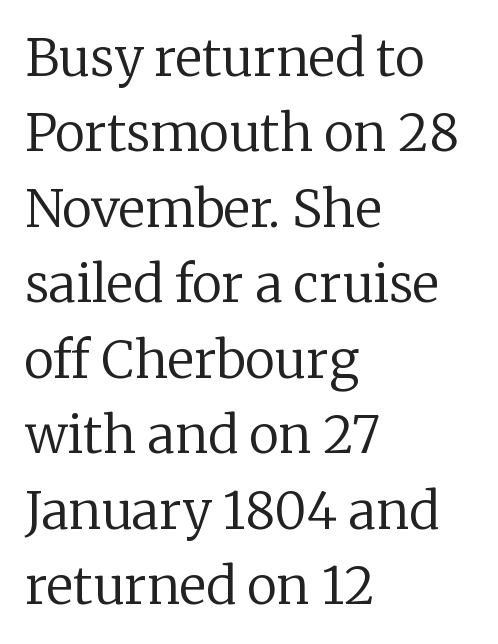
{"serif": "yes", "italic": "no", "bold": "no", "weight": "regular", "width": "normal", "stroke_contrast": "low", "x_height": "medium", "monospaced": "no", "underline": "no", "align": "left", "line_spacing": "normal", "line_spacing_ratio": 1.48, "letter_spacing": "normal", "letter_spacing_em": 0.0, "glyph_px": 51}
